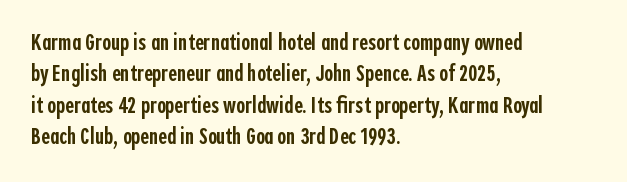
Q: Is the text bold? A: Semi-bold.
Q: Is the text italic (slanted)? A: No, it is upright.
Q: Is the text underlined? A: No.
Q: How is the paragraph aligned? A: Left-aligned.
Q: Is the spacing between letters normal or unusually wide? A: Normal.
Q: Is the spacing between lines tight, normal or loose? A: Normal.
